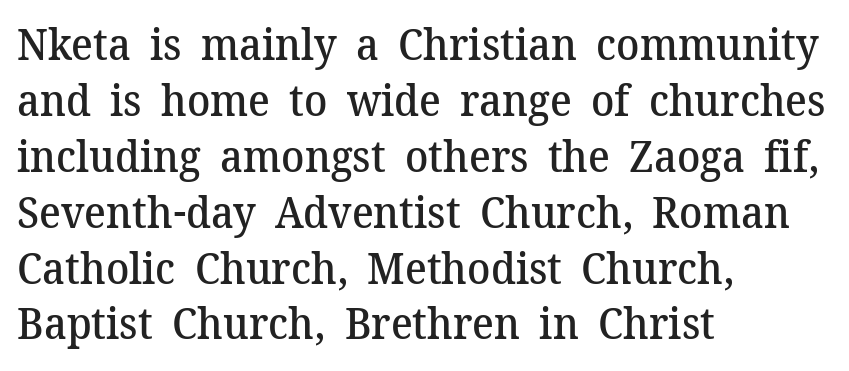
The image shows 43 px semibold serif type, upright; set left-aligned, normal line spacing (1.3x), normal letter spacing, not underlined; medium stroke contrast and a medium x-height.
